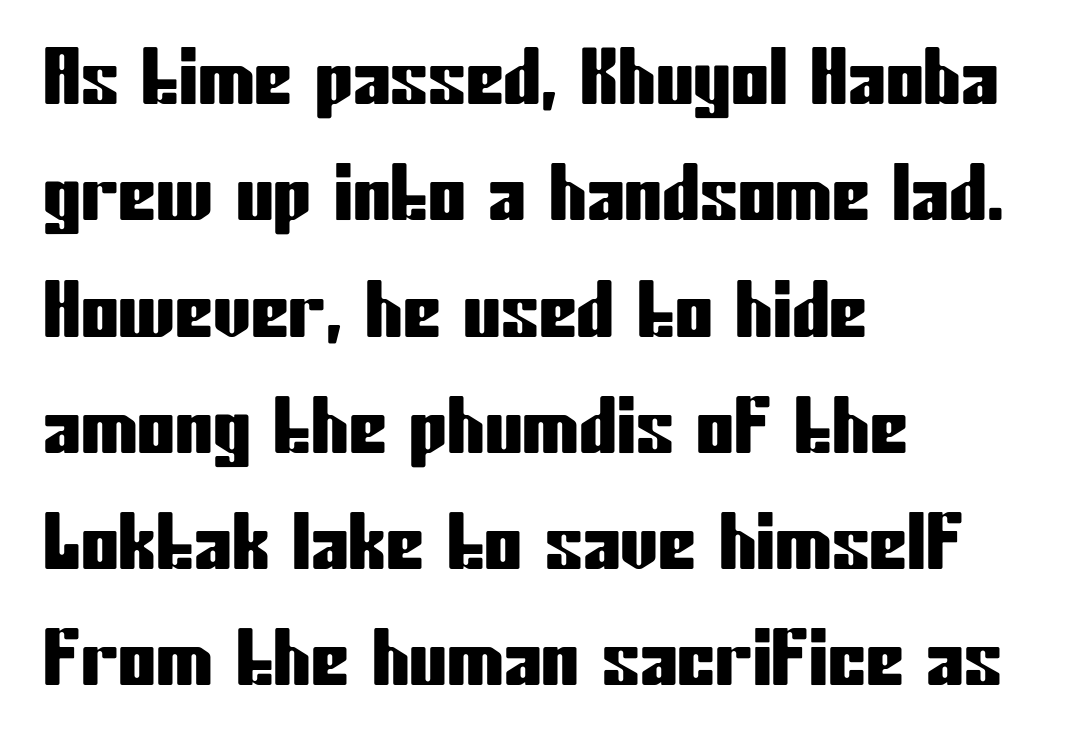
{"serif": "no", "italic": "no", "width": "condensed", "stroke_contrast": "low", "x_height": "medium", "monospaced": "no", "underline": "no", "align": "left", "line_spacing": "normal", "line_spacing_ratio": 1.53, "letter_spacing": "normal", "letter_spacing_em": 0.0, "glyph_px": 76}
